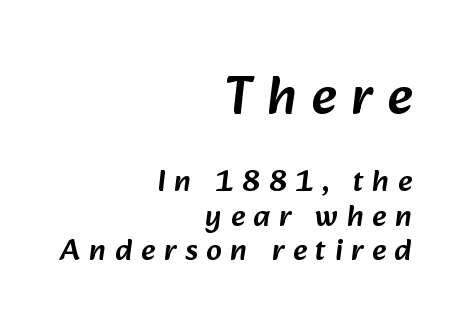
The image shows 54 px sans-serif type; set right-aligned, tight line spacing (1.11x), unusually wide letter spacing (+0.28 em), not underlined; the first (top) block is 1.74x larger; low stroke contrast and a medium x-height.
